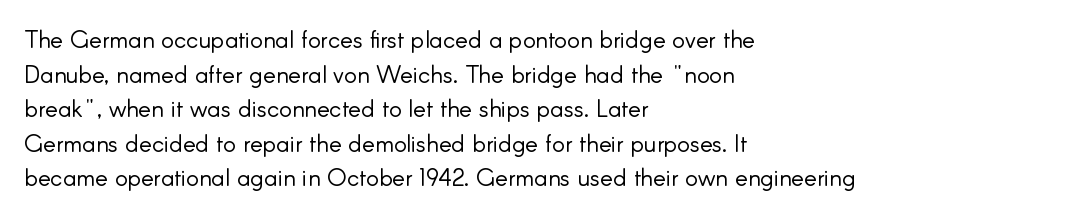
The image shows 24 px text type, upright; set left-aligned, normal line spacing (1.44x), normal letter spacing, not underlined.
